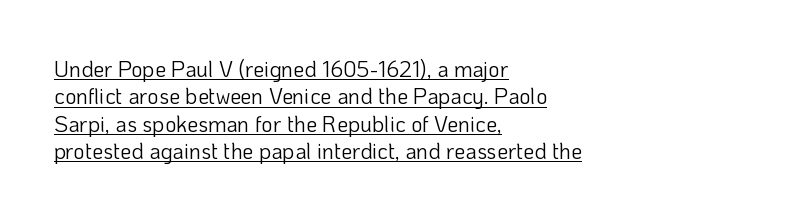
The image shows 22 px text type, upright; set left-aligned, line spacing 1.24x, normal letter spacing, underlined.
